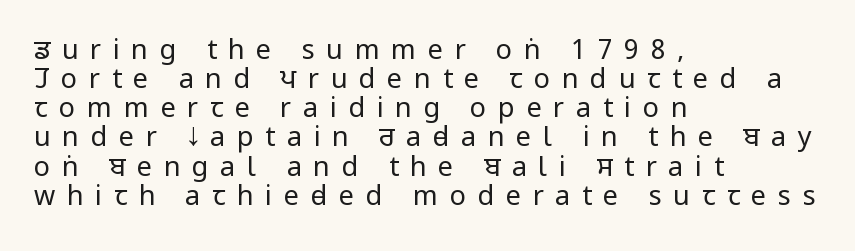
All the whitespace from short lines collects on the right. The rendering uses a small line-height, squeezing the rows. Quick note: underline off. Bold? No — there's no thickening of the strokes.
